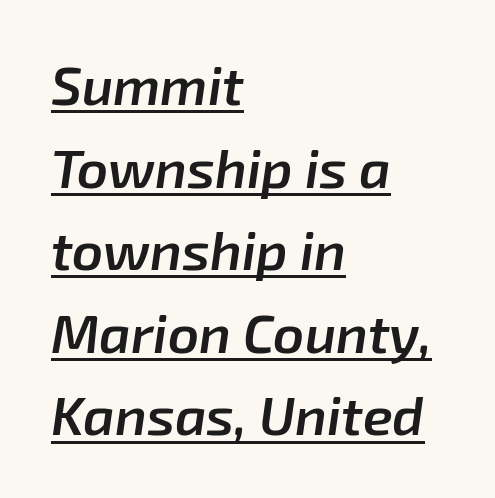
{"italic": "yes", "lean": "right", "slant_degrees": 8, "bold": "semi", "weight": "semibold", "width": "normal", "stroke_contrast": "low", "x_height": "medium", "monospaced": "no", "underline": "yes", "align": "left", "line_spacing": "normal", "line_spacing_ratio": 1.53, "letter_spacing": "normal", "letter_spacing_em": 0.0, "glyph_px": 54}
